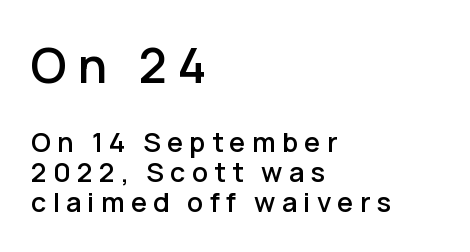
The image shows 48 px sans-serif type, upright; set left-aligned, tight line spacing (1.11x), unusually wide letter spacing (+0.23 em), not underlined; the first (top) block is 1.78x larger; low stroke contrast and a medium x-height.
